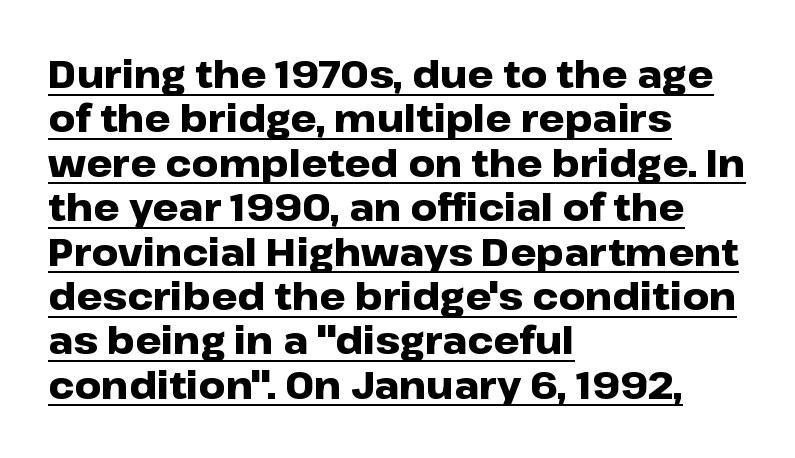
The lines in this sample share a left origin and differ only in where they stop. Serifs: no, the terminals of the letterforms are clean. Quick note: underline on. The type sits square on the baseline with zero lean.
